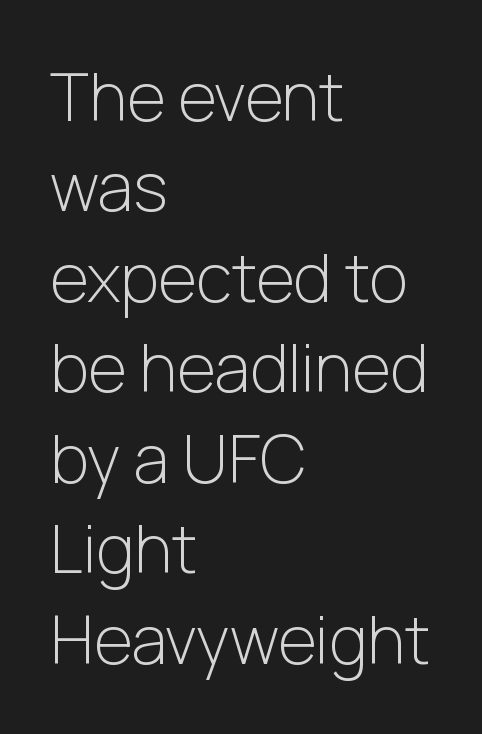
The image shows 66 px light sans-serif type, upright; set left-aligned, normal line spacing (1.37x), normal letter spacing, not underlined; low stroke contrast and a medium x-height.
